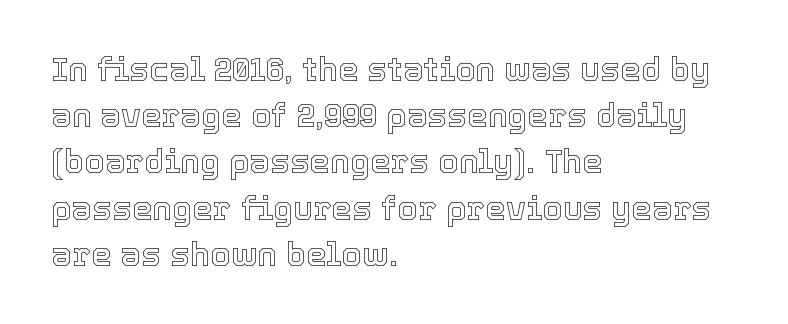
The image shows 33 px text type, upright; set left-aligned, normal line spacing (1.4x), normal letter spacing, not underlined; a medium x-height.
